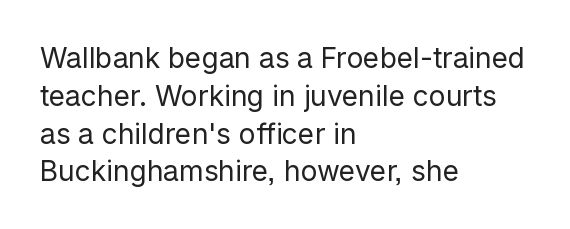
The image shows 28 px regular-weight sans-serif type, upright; set left-aligned, normal line spacing (1.35x), normal letter spacing, not underlined; low stroke contrast and a medium x-height.
